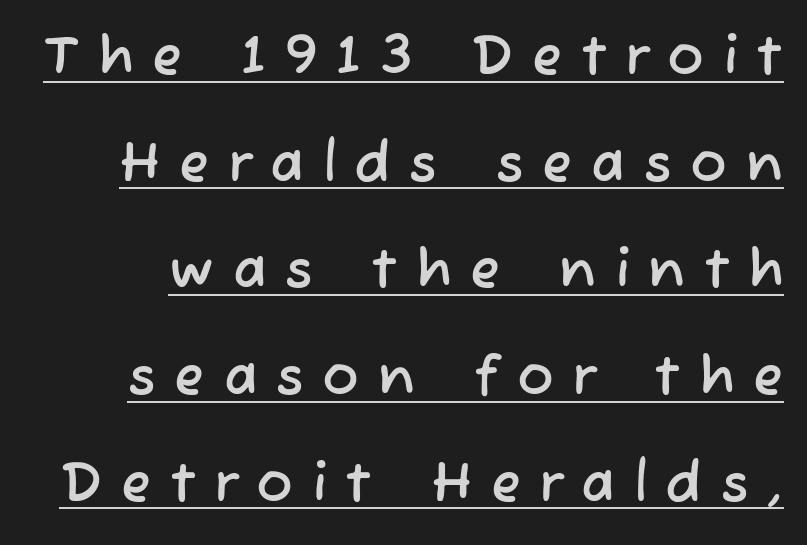
The image shows 55 px sans-serif type; set loose line spacing (1.94x), unusually wide letter spacing (+0.34 em), underlined; low stroke contrast and a medium x-height.
